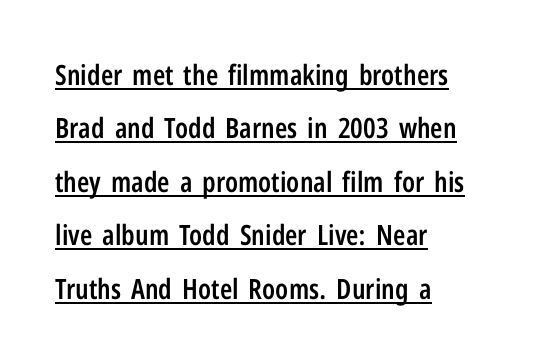
Q: Is the text bold? A: Semi-bold.
Q: Is the text italic (slanted)? A: No, it is upright.
Q: Is the typeface a serif or a sans-serif typeface? A: Sans-serif.
Q: Is the text underlined? A: Yes.
Q: How is the paragraph aligned? A: Left-aligned.
Q: Is the spacing between letters normal or unusually wide? A: Normal.
Q: Is the spacing between lines tight, normal or loose? A: Loose.
Q: Width (condensed, normal, or wide)? A: Condensed.
Q: Stroke contrast? A: Low.
Q: x-height? A: Medium.
Q: Monospaced? A: No.
